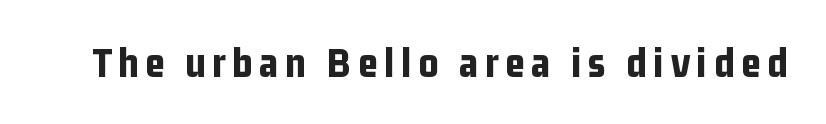
{"serif": "no", "italic": "no", "bold": "yes", "weight": "bold", "width": "condensed", "stroke_contrast": "low", "x_height": "medium", "monospaced": "no", "underline": "no", "glyph_px": 43}
